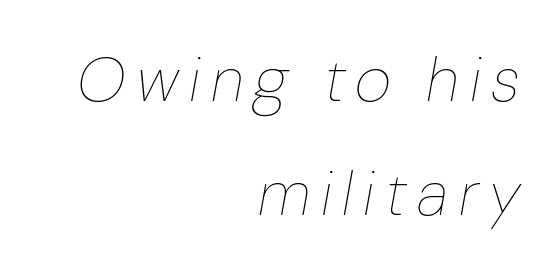
Q: Is the text bold? A: No.
Q: Is the text italic (slanted)? A: Yes, it leans right by about 10 degrees.
Q: Is the text underlined? A: No.
Q: How is the paragraph aligned? A: Right-aligned.
Q: Width (condensed, normal, or wide)? A: Normal.
Q: Stroke contrast? A: Low.
Q: x-height? A: Medium.
Q: Monospaced? A: No.
